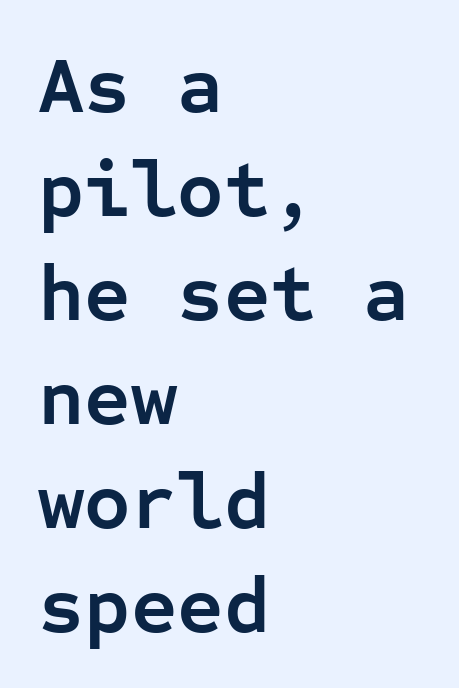
A sans-serif font was chosen for this passage. Students, this is bold: see how much ink each stroke carries. The type sits square on the baseline with zero lean. The space beneath each line is pristine and unruled. The face used here is rendered with its standard letterfit.
